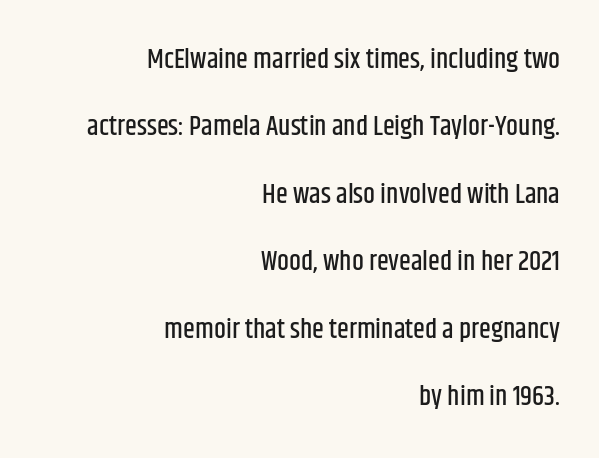
{"italic": "no", "underline": "no", "align": "right", "line_spacing": "loose", "line_spacing_ratio": 2.5, "letter_spacing": "normal", "letter_spacing_em": 0.0, "glyph_px": 27}
